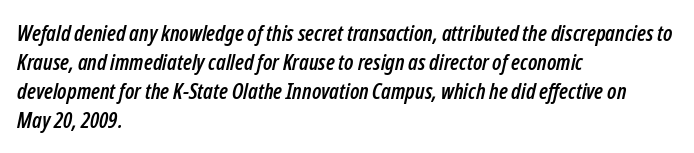
Q: Is the text italic (slanted)? A: Yes, it leans right by about 12 degrees.
Q: Is the text underlined? A: No.
Q: How is the paragraph aligned? A: Left-aligned.
Q: Is the spacing between letters normal or unusually wide? A: Normal.
Q: Is the spacing between lines tight, normal or loose? A: Normal.
